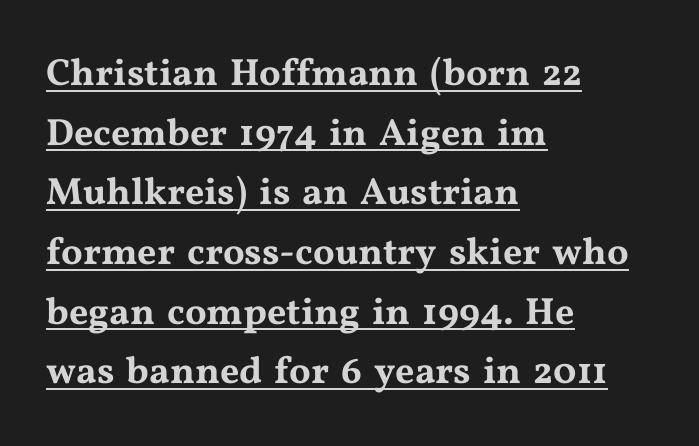
The image shows 38 px wide serif type, upright; set left-aligned, normal line spacing (1.57x), normal letter spacing, underlined; medium stroke contrast and a medium x-height.
